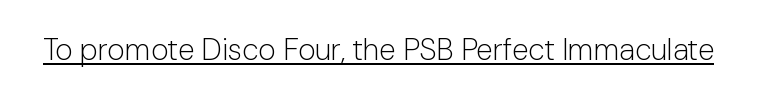
You can tell from the bare stems that sans-serif type was used. Does extra space separate the letters? No, they use regular spacing. Posture: upright roman. Compared with a typical body face, this is equally light or lighter still. Proportional: the letters do not fall into vertical columns.
